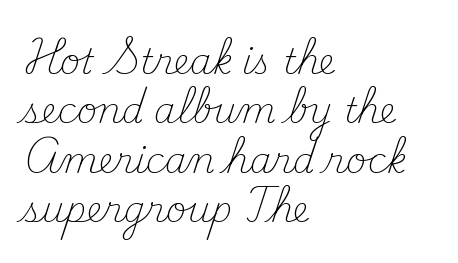
{"serif": "yes", "bold": "no", "weight": "light", "width": "normal", "stroke_contrast": "medium", "x_height": "small", "monospaced": "no", "underline": "no", "align": "left", "line_spacing": "normal", "line_spacing_ratio": 1.41, "letter_spacing": "normal", "letter_spacing_em": 0.0, "glyph_px": 35}
